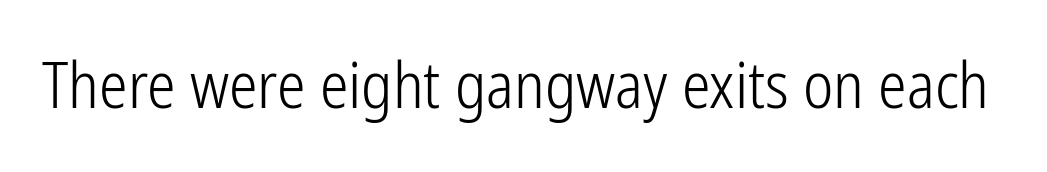
The image shows 64 px light, condensed sans-serif type, upright; set normal letter spacing, not underlined; low stroke contrast and a medium x-height.
